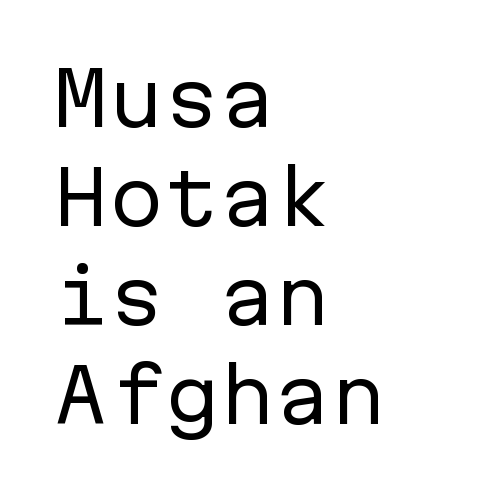
The image shows 74 px regular-weight sans-serif type, upright, monospaced; set left-aligned, normal line spacing (1.34x), normal letter spacing, not underlined; low stroke contrast and a medium x-height.
